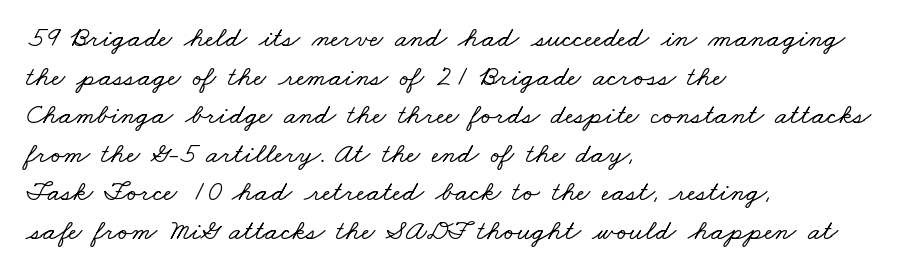
{"serif": "yes", "width": "wide", "stroke_contrast": "low", "x_height": "small", "monospaced": "no", "underline": "no", "align": "left", "line_spacing": "normal", "line_spacing_ratio": 1.33, "letter_spacing": "normal", "letter_spacing_em": 0.0, "glyph_px": 29}
